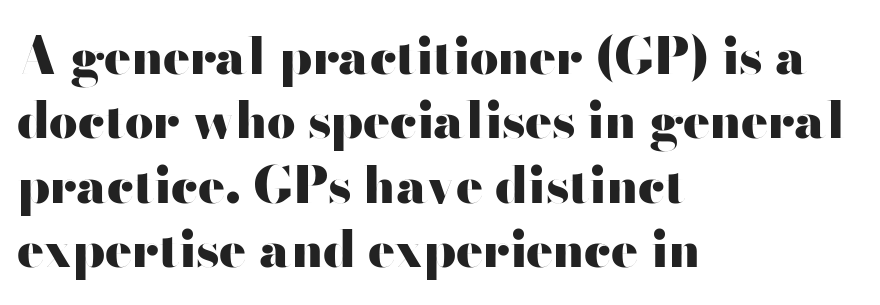
Q: Is the text bold? A: Yes.
Q: Is the text italic (slanted)? A: No, it is upright.
Q: Is the typeface a serif or a sans-serif typeface? A: Serif.
Q: Is the text underlined? A: No.
Q: How is the paragraph aligned? A: Left-aligned.
Q: Is the spacing between letters normal or unusually wide? A: Normal.
Q: Is the spacing between lines tight, normal or loose? A: Normal.
Q: Width (condensed, normal, or wide)? A: Wide.
Q: Stroke contrast? A: High.
Q: x-height? A: Small.
Q: Monospaced? A: No.
